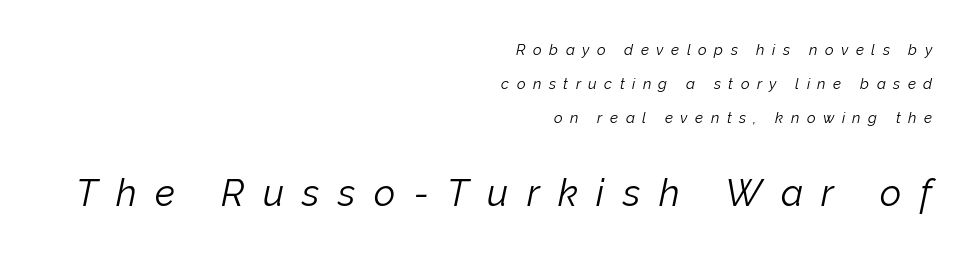
Q: Is the text bold? A: No.
Q: Is the text italic (slanted)? A: Yes, it leans right by about 12 degrees.
Q: Is the text underlined? A: No.
Q: How is the paragraph aligned? A: Right-aligned.
Q: Is the spacing between letters normal or unusually wide? A: Unusually wide.
Q: Is the spacing between lines tight, normal or loose? A: Loose.
Q: Which block of text is set in a larger size, the first (top) or the second (bottom)? A: The second (bottom) one.
Q: Width (condensed, normal, or wide)? A: Normal.
Q: Stroke contrast? A: Low.
Q: x-height? A: Medium.
Q: Monospaced? A: No.
